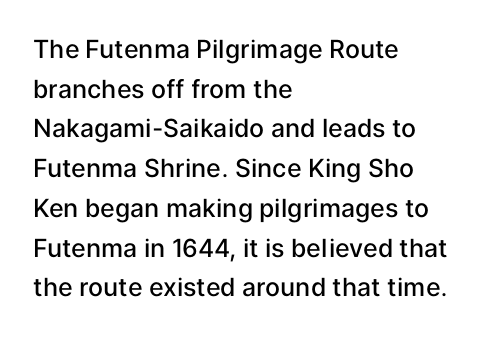
{"italic": "no", "bold": "semi", "underline": "no", "align": "left", "line_spacing": "normal", "line_spacing_ratio": 1.59, "letter_spacing": "normal", "letter_spacing_em": 0.0, "glyph_px": 25}
